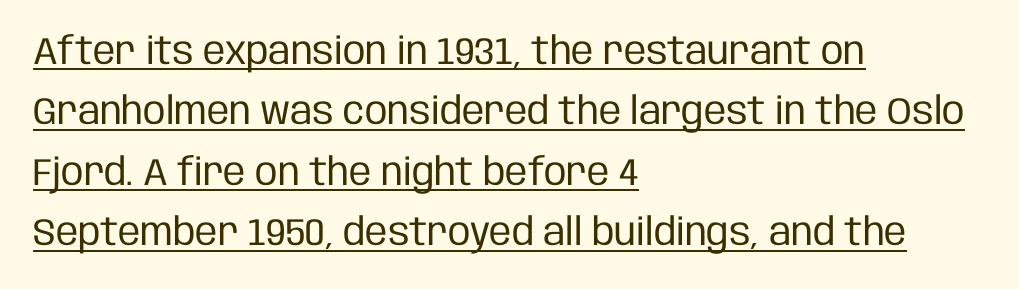
Q: Is the text bold? A: No.
Q: Is the text italic (slanted)? A: No, it is upright.
Q: Is the typeface a serif or a sans-serif typeface? A: Sans-serif.
Q: Is the text underlined? A: Yes.
Q: How is the paragraph aligned? A: Left-aligned.
Q: Is the spacing between letters normal or unusually wide? A: Normal.
Q: Is the spacing between lines tight, normal or loose? A: Normal.
Q: Width (condensed, normal, or wide)? A: Condensed.
Q: Stroke contrast? A: Low.
Q: x-height? A: Large.
Q: Monospaced? A: No.
